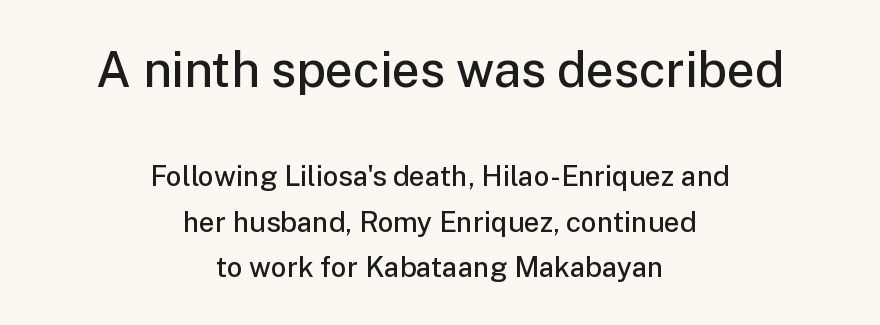
{"serif": "no", "italic": "no", "bold": "semi", "weight": "semibold", "width": "normal", "stroke_contrast": "low", "x_height": "medium", "monospaced": "no", "underline": "no", "align": "center", "line_spacing": "normal", "line_spacing_ratio": 1.63, "letter_spacing": "normal", "letter_spacing_em": 0.0, "larger_block": "first", "size_ratio": 1.75, "glyph_px": 49}
